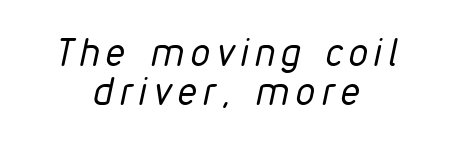
Q: Is the text bold? A: No.
Q: Is the text italic (slanted)? A: Yes, it leans right by about 12 degrees.
Q: Is the text underlined? A: No.
Q: How is the paragraph aligned? A: Centered.
Q: Is the spacing between lines tight, normal or loose? A: Tight.
Q: Width (condensed, normal, or wide)? A: Condensed.
Q: Stroke contrast? A: Low.
Q: x-height? A: Medium.
Q: Monospaced? A: No.
